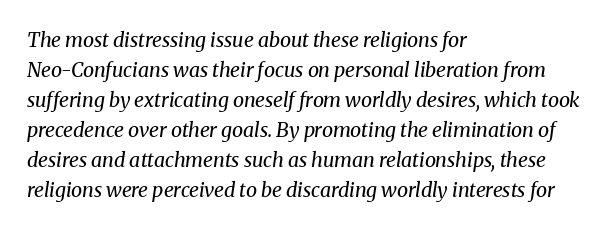
Q: Is the text bold? A: No.
Q: Is the text italic (slanted)? A: Yes, it leans right by about 8 degrees.
Q: Is the text underlined? A: No.
Q: How is the paragraph aligned? A: Left-aligned.
Q: Is the spacing between letters normal or unusually wide? A: Normal.
Q: Is the spacing between lines tight, normal or loose? A: Normal.
